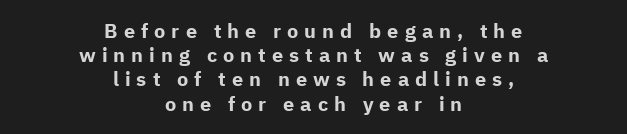
Q: Is the text bold? A: Yes.
Q: Is the text italic (slanted)? A: No, it is upright.
Q: Is the text underlined? A: No.
Q: How is the paragraph aligned? A: Centered.
Q: Is the spacing between letters normal or unusually wide? A: Unusually wide.
